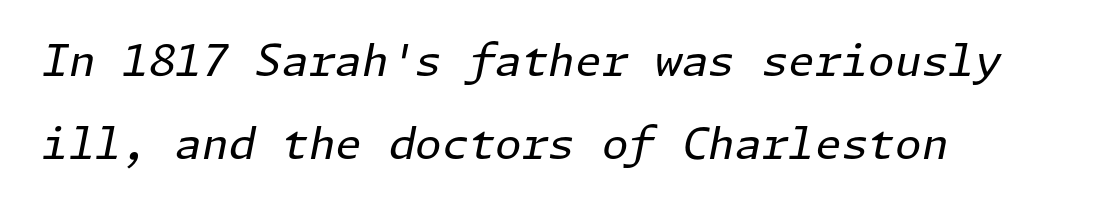
The image shows 43 px regular-weight type, italic (leaning right); set left-aligned, loose line spacing (1.93x), normal letter spacing, not underlined; low stroke contrast and a medium x-height.
